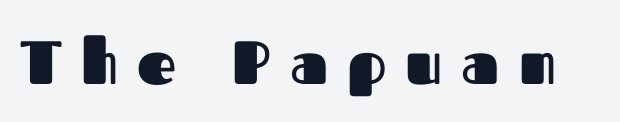
The image shows 61 px heavy sans-serif type, upright; set unusually wide letter spacing (+0.31 em), not underlined; medium stroke contrast and a medium x-height.
